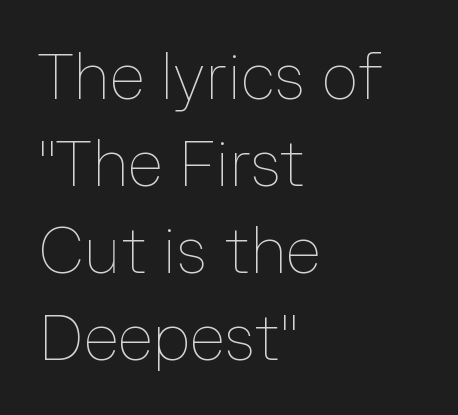
Between one letter and the next there's only the usual sliver of space. Bare-footed words on every line. The characters are drawn with everyday or finer stroke widths. The passage shown is typed in a proportional face where columns would drift. Every character sits straight up, as roman type does.
